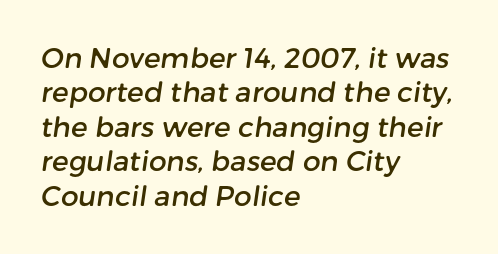
This is sans-serif lettering, the kind often seen on screens and signage. The zone under the glyphs is completely vacant. The letters advance in unequal steps, a hallmark of proportional type. These lines keep a tight, regular rhythm from letter to letter. The lines in this sample share a left origin and differ only in where they stop.
